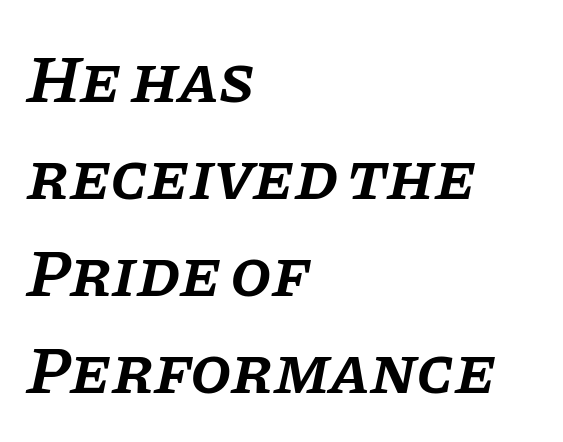
The image shows 67 px semibold serif type, italic (leaning right); set left-aligned, normal line spacing (1.45x), normal letter spacing, not underlined; low stroke contrast and a large x-height.
